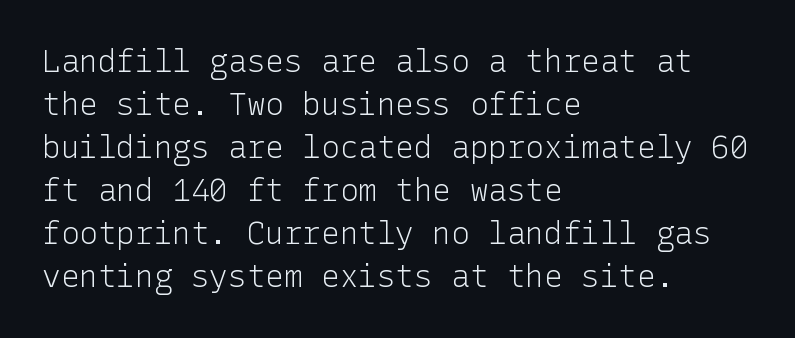
Q: Is the text bold? A: No.
Q: Is the text italic (slanted)? A: No, it is upright.
Q: Is the typeface a serif or a sans-serif typeface? A: Sans-serif.
Q: Is the text underlined? A: No.
Q: How is the paragraph aligned? A: Left-aligned.
Q: Is the spacing between letters normal or unusually wide? A: Normal.
Q: Is the spacing between lines tight, normal or loose? A: Normal.
Q: Width (condensed, normal, or wide)? A: Normal.
Q: Stroke contrast? A: Low.
Q: x-height? A: Medium.
